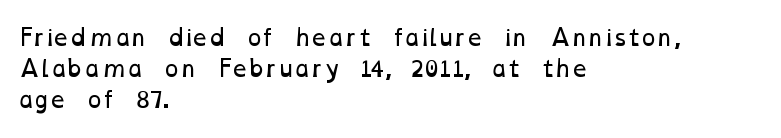
{"bold": "no", "underline": "no", "align": "left", "line_spacing": "normal", "line_spacing_ratio": 1.42, "letter_spacing": "normal", "letter_spacing_em": 0.0, "glyph_px": 22}
